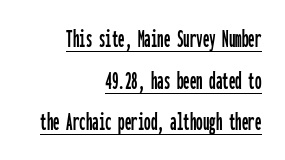
Q: Is the text italic (slanted)? A: No, it is upright.
Q: Is the text underlined? A: Yes.
Q: How is the paragraph aligned? A: Right-aligned.
Q: Is the spacing between letters normal or unusually wide? A: Normal.
Q: Is the spacing between lines tight, normal or loose? A: Normal.
